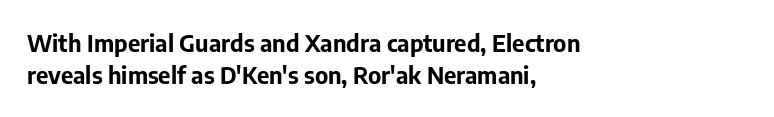
{"italic": "no", "bold": "yes", "underline": "no", "align": "left", "line_spacing": "normal", "line_spacing_ratio": 1.33, "letter_spacing": "normal", "letter_spacing_em": 0.0, "glyph_px": 24}
